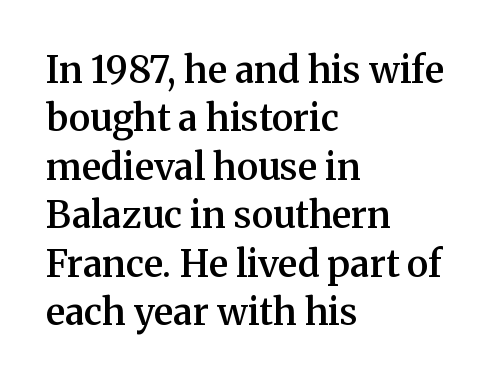
The image shows 37 px semibold serif type, upright; set left-aligned, normal line spacing (1.31x), normal letter spacing, not underlined; medium stroke contrast and a medium x-height.
